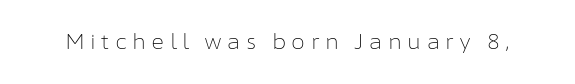
{"italic": "no", "bold": "no", "underline": "no", "letter_spacing": "wide", "letter_spacing_em": 0.27, "glyph_px": 20}
